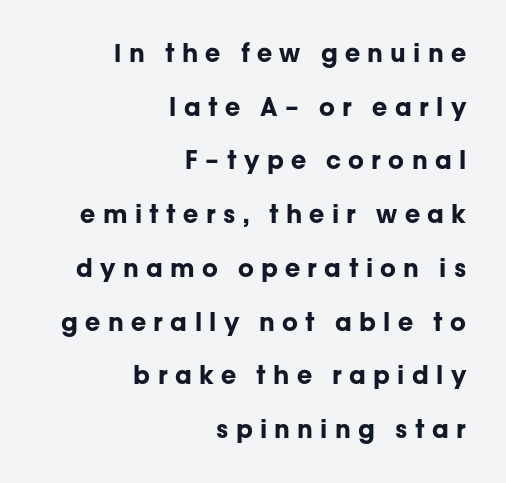
Q: Is the text bold? A: Yes.
Q: Is the text italic (slanted)? A: No, it is upright.
Q: Is the text underlined? A: No.
Q: How is the paragraph aligned? A: Right-aligned.
Q: Is the spacing between letters normal or unusually wide? A: Unusually wide.
Q: Is the spacing between lines tight, normal or loose? A: Loose.
